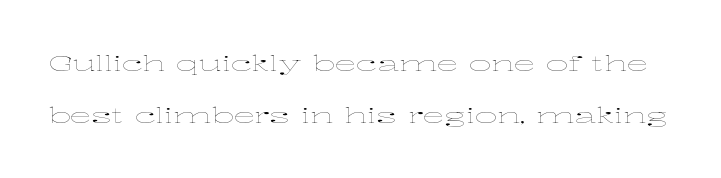
Nobody drew a line under any word here. Italic? Not at all — the glyphs are vertical. Rows of type keep a wide berth in the vertical direction. The face looks like a standard text weight, possibly lighter. Standard letterfit; no display-style spreading of the glyphs.
